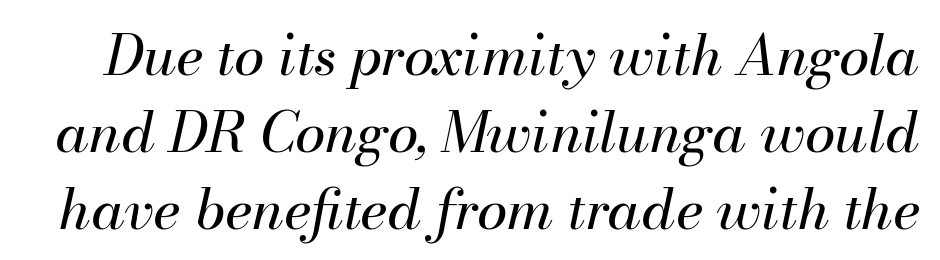
Honestly, the row spacing looks completely unremarkable. The gaps between neighbouring characters are ordinary and unremarkable. Yep, that's italic — everything's leaning. A quiet, ordinary-to-light weight characterises the typeface. Nobody drew a line under any word here.
